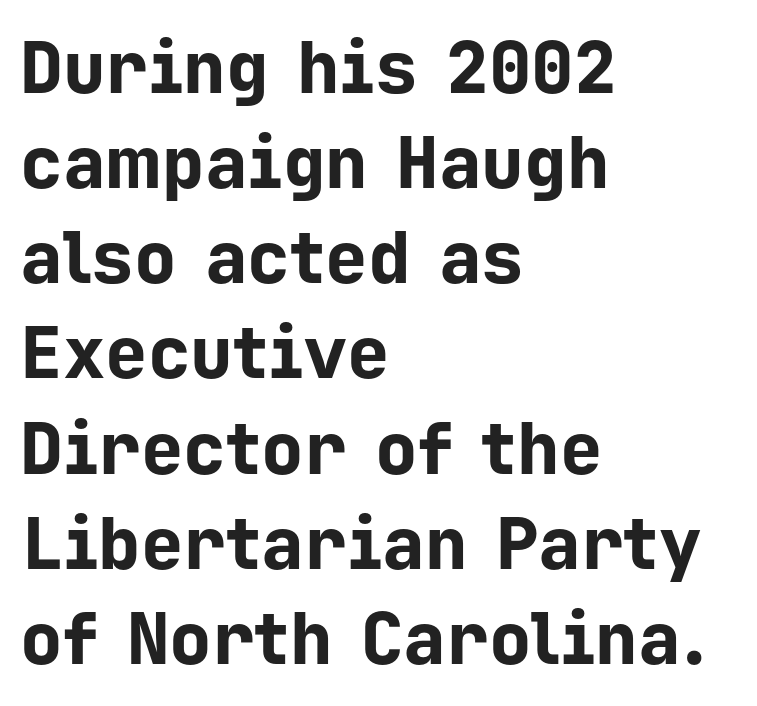
{"serif": "no", "italic": "no", "bold": "yes", "weight": "bold", "width": "normal", "stroke_contrast": "low", "x_height": "medium", "monospaced": "yes", "underline": "no", "align": "left", "line_spacing": "normal", "line_spacing_ratio": 1.34, "letter_spacing": "normal", "letter_spacing_em": 0.0, "glyph_px": 71}
